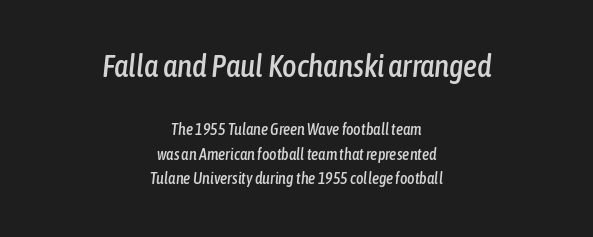
{"italic": "yes", "lean": "right", "slant_degrees": 6, "width": "condensed", "stroke_contrast": "low", "x_height": "medium", "monospaced": "no", "underline": "no", "align": "center", "line_spacing": "normal", "line_spacing_ratio": 1.53, "letter_spacing": "normal", "letter_spacing_em": 0.0, "larger_block": "first", "size_ratio": 1.94, "glyph_px": 31}
